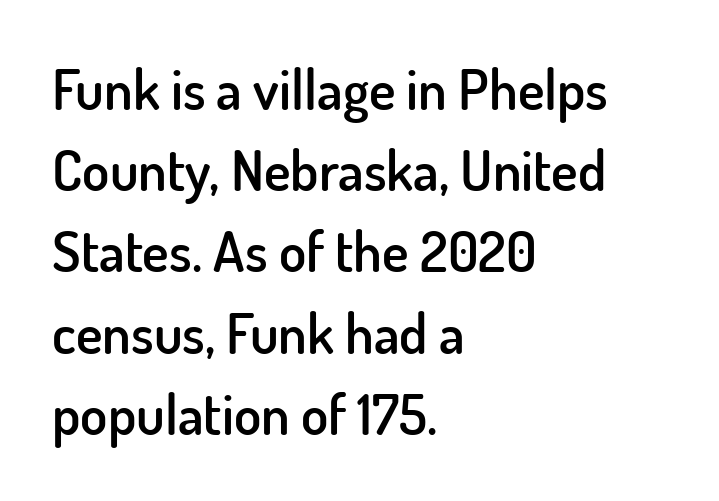
Q: Is the text bold? A: Semi-bold.
Q: Is the text italic (slanted)? A: No, it is upright.
Q: Is the typeface a serif or a sans-serif typeface? A: Sans-serif.
Q: Is the text underlined? A: No.
Q: How is the paragraph aligned? A: Left-aligned.
Q: Is the spacing between letters normal or unusually wide? A: Normal.
Q: Is the spacing between lines tight, normal or loose? A: Normal.
Q: Width (condensed, normal, or wide)? A: Normal.
Q: Stroke contrast? A: Low.
Q: x-height? A: Small.
Q: Monospaced? A: No.
